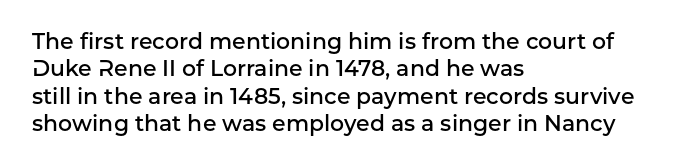
Typographic density is moderately raised because the face is semibold. Vertical strokes here are truly vertical. Between one letter and the next there's only the usual sliver of space. The setting favours the left margin, as ordinary paragraphs usually do.
